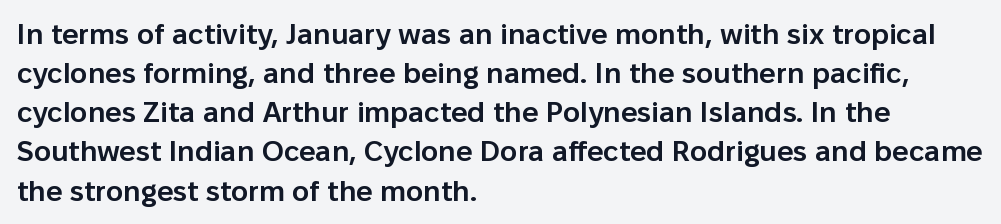
The image shows 29 px semibold sans-serif type, upright; set left-aligned, normal line spacing (1.35x), normal letter spacing, not underlined; low stroke contrast and a medium x-height.
